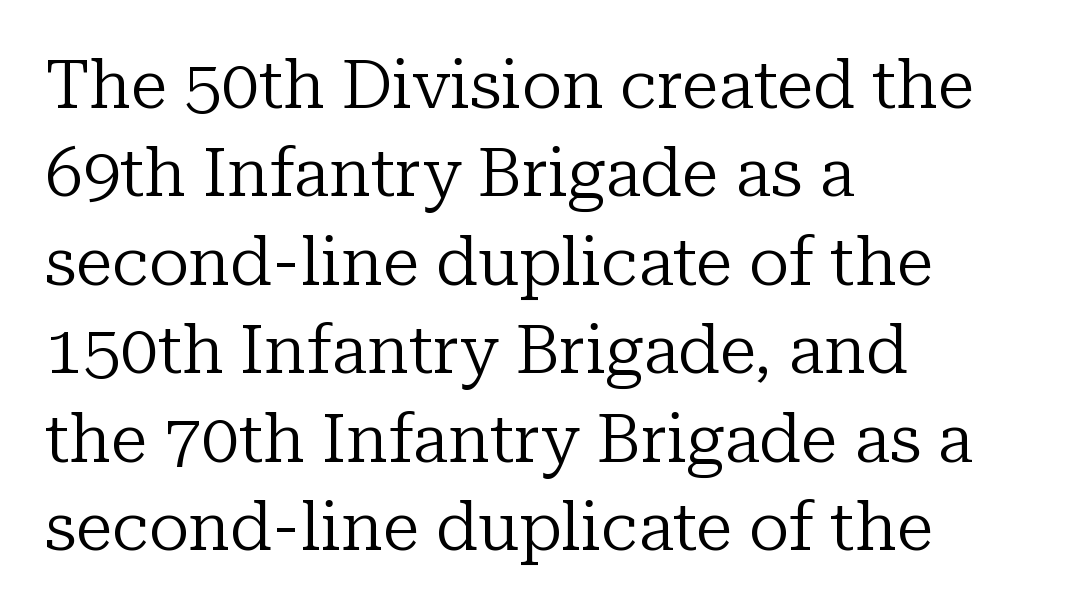
The image shows 67 px regular-weight serif type, upright; set left-aligned, normal line spacing (1.32x), normal letter spacing, not underlined; low stroke contrast and a medium x-height.
